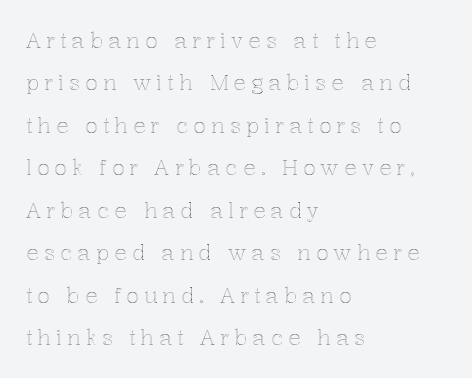
These lines stack with their left ends in a neat column. Posture: vertical. Caption: expanded tracking, letters set apart. Successive baselines arrive slowly, with a big drop between each.
